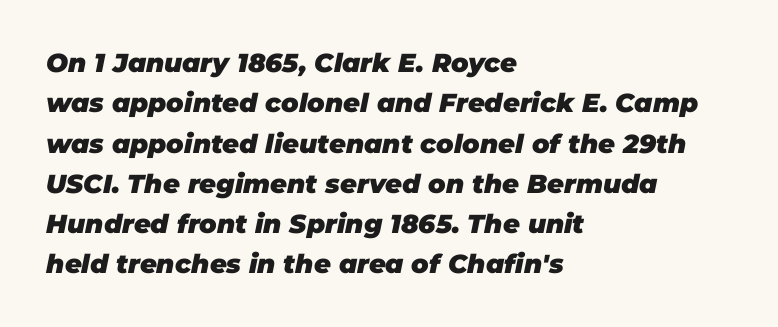
Q: Is the text bold? A: Yes.
Q: Is the text italic (slanted)? A: Yes, it leans right by about 11 degrees.
Q: Is the text underlined? A: No.
Q: How is the paragraph aligned? A: Left-aligned.
Q: Is the spacing between letters normal or unusually wide? A: Normal.
Q: Is the spacing between lines tight, normal or loose? A: Normal.
